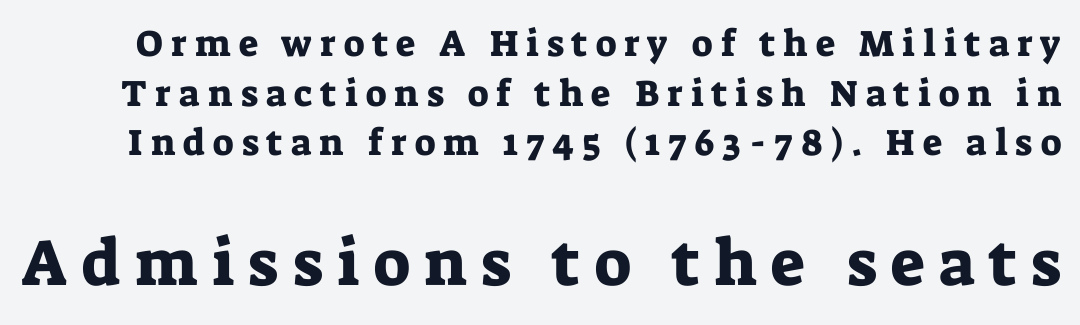
Q: Is the text italic (slanted)? A: No, it is upright.
Q: Is the typeface a serif or a sans-serif typeface? A: Serif.
Q: Is the text underlined? A: No.
Q: Is the spacing between letters normal or unusually wide? A: Unusually wide.
Q: Is the spacing between lines tight, normal or loose? A: Normal.
Q: Which block of text is set in a larger size, the first (top) or the second (bottom)? A: The second (bottom) one.
Q: Width (condensed, normal, or wide)? A: Normal.
Q: Stroke contrast? A: Low.
Q: x-height? A: Medium.
Q: Monospaced? A: No.
